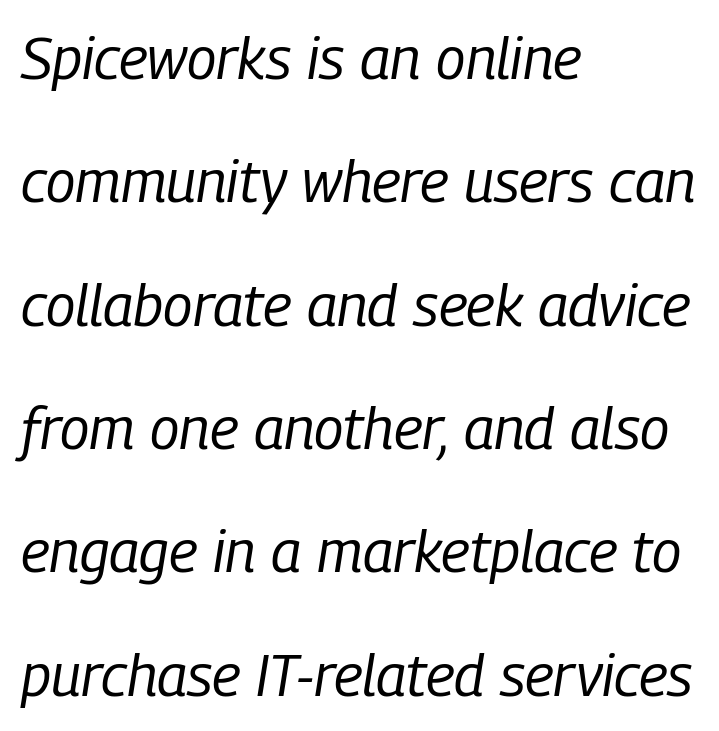
The image shows 59 px regular-weight, condensed type, italic (leaning right); set left-aligned, loose line spacing (2.09x), normal letter spacing, not underlined; low stroke contrast and a medium x-height.
